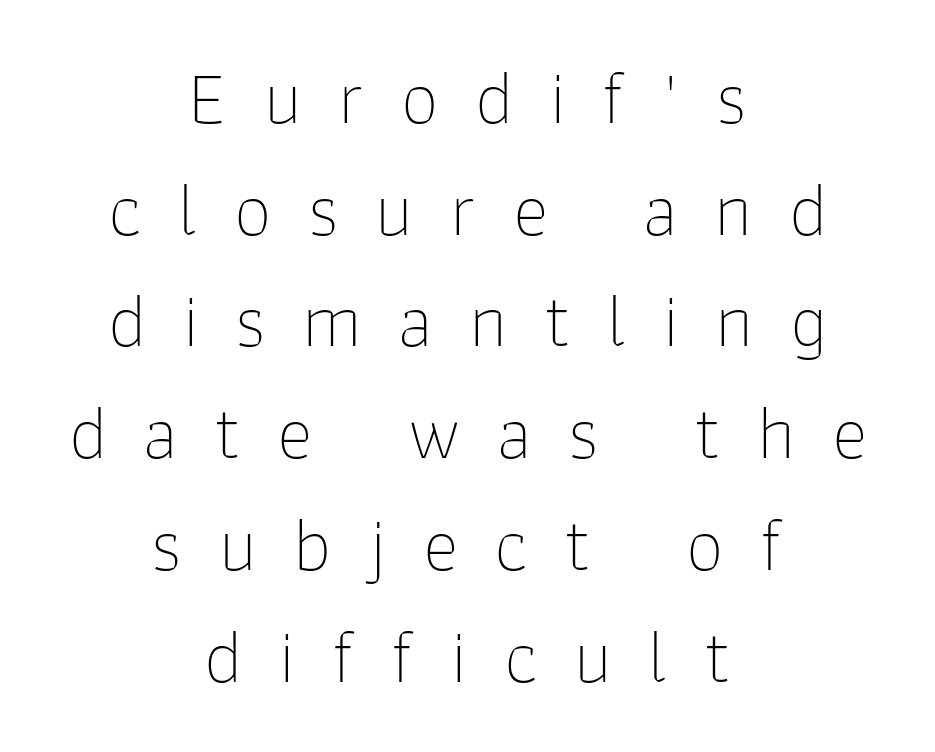
The font is comparable to plain body text, perhaps lighter. Does extra space separate the letters? Yes, quite a lot of it. Proportional: the letters do not fall into vertical columns. Designer's note — italics off, roman on. The rows are spaced the way most documents space them.
